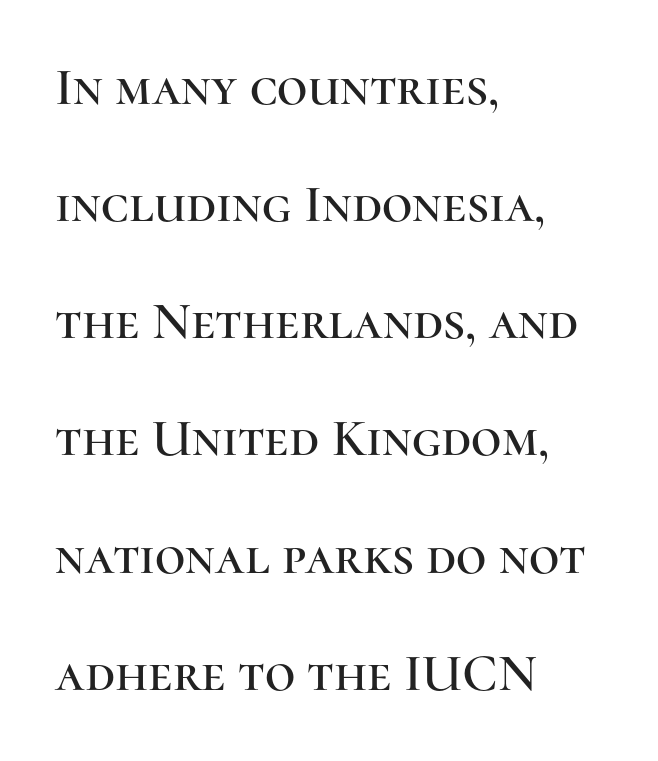
{"serif": "yes", "italic": "no", "width": "normal", "stroke_contrast": "high", "x_height": "medium", "monospaced": "no", "underline": "no", "align": "left", "line_spacing": "loose", "line_spacing_ratio": 2.21, "letter_spacing": "normal", "letter_spacing_em": 0.0, "glyph_px": 53}
